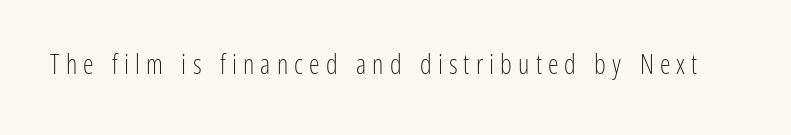
{"italic": "no", "bold": "no", "underline": "no", "letter_spacing": "wide", "letter_spacing_em": 0.23, "glyph_px": 27}
